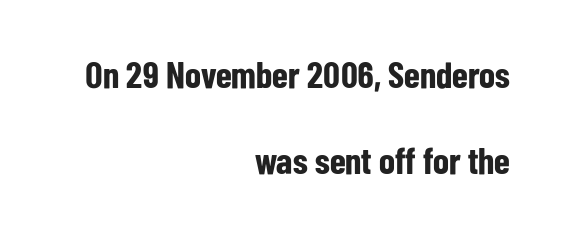
The image shows 37 px bold, condensed sans-serif type, upright; set right-aligned, loose line spacing (2.33x), normal letter spacing, not underlined; low stroke contrast and a medium x-height.
